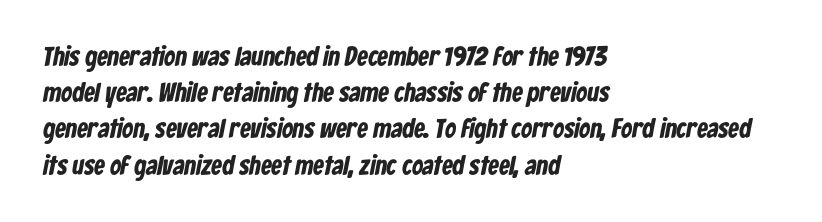
Compared with typical body copy, the letter spacing here is the same. Line beginnings align vertically; line endings do not. How would I describe the line gaps? Plain and ordinary. You'd pick this weight for a headline — it's a proper bold. The words here are not underlined.
